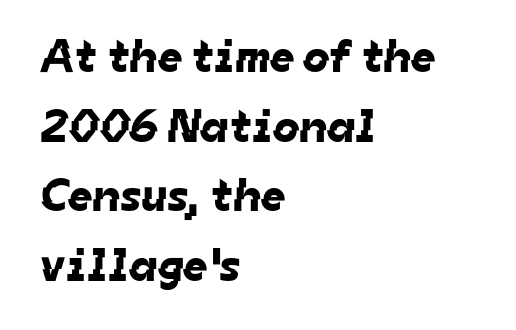
{"serif": "no", "width": "normal", "stroke_contrast": "low", "x_height": "medium", "monospaced": "no", "underline": "no", "align": "left", "line_spacing": "normal", "line_spacing_ratio": 1.48, "letter_spacing": "normal", "letter_spacing_em": 0.0, "glyph_px": 47}
